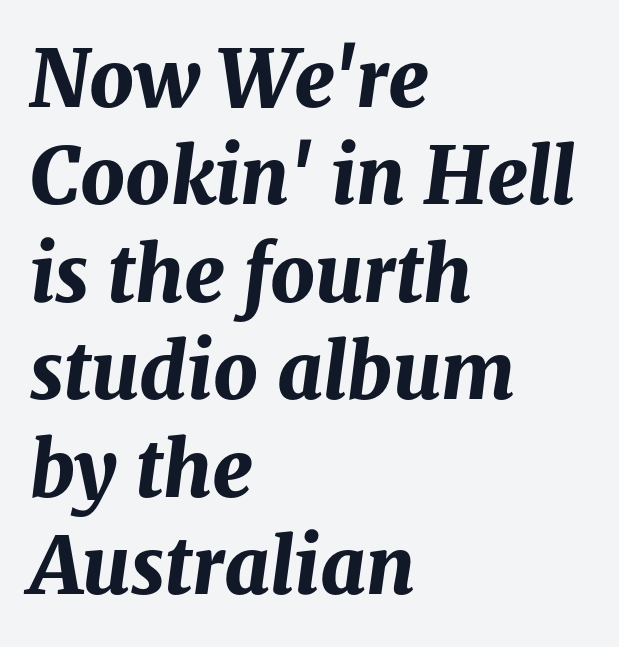
{"italic": "yes", "lean": "right", "slant_degrees": 8, "bold": "yes", "weight": "bold", "width": "normal", "stroke_contrast": "medium", "x_height": "medium", "monospaced": "no", "underline": "no", "align": "left", "line_spacing": "normal", "line_spacing_ratio": 1.25, "letter_spacing": "normal", "letter_spacing_em": 0.0, "glyph_px": 78}
